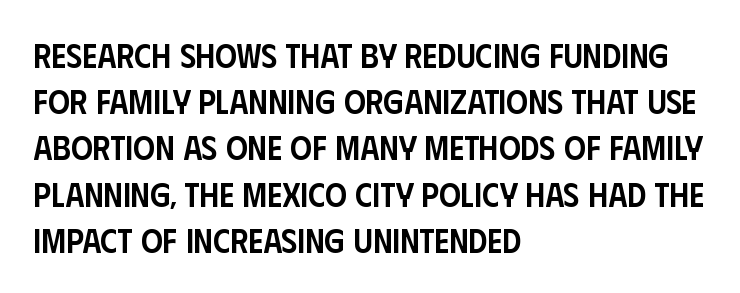
Notice how descenders clear the ascenders below comfortably — that's standard leading. Each glyph is drawn with semibold strokes, heavier than normal yet not fully bold. The face used here is a sans, in the tradition of grotesques and geometrics. Casual observation: everything's shoved over to the left. Note the varied advance widths — an 'i' is clearly narrower than an 'm'.
